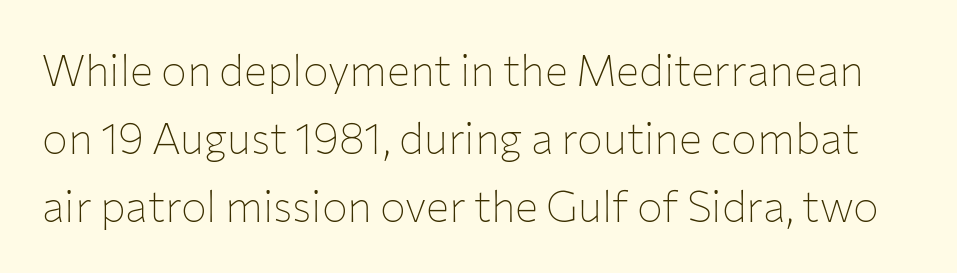
Each letter keeps its own natural width here, so spacing adapts to shape. This sample uses an upright cut, with every glyph sitting square on the baseline. Nothing heavy about these letters — not bold at all. Lines of text with bare space underneath. Summary of vertical rhythm: regular, with standard interline spacing. The rendering shows plain stroke endings on the letterforms — a sans-serif design.
